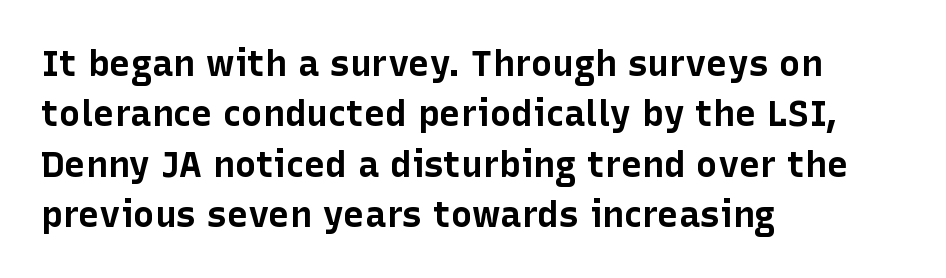
The image shows 36 px bold sans-serif type, upright; set left-aligned, normal line spacing (1.4x), normal letter spacing, not underlined; low stroke contrast and a medium x-height.
